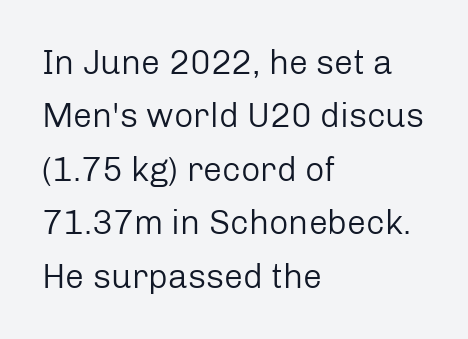
Q: Is the text bold? A: No.
Q: Is the text italic (slanted)? A: No, it is upright.
Q: Is the typeface a serif or a sans-serif typeface? A: Sans-serif.
Q: Is the text underlined? A: No.
Q: How is the paragraph aligned? A: Left-aligned.
Q: Is the spacing between letters normal or unusually wide? A: Normal.
Q: Is the spacing between lines tight, normal or loose? A: Normal.
Q: Width (condensed, normal, or wide)? A: Normal.
Q: Stroke contrast? A: Low.
Q: x-height? A: Medium.
Q: Monospaced? A: No.
